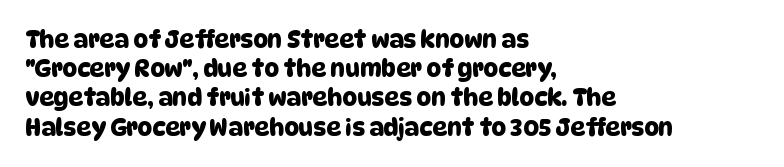
The image shows 23 px text type; set left-aligned, normal line spacing (1.27x), normal letter spacing, not underlined.
